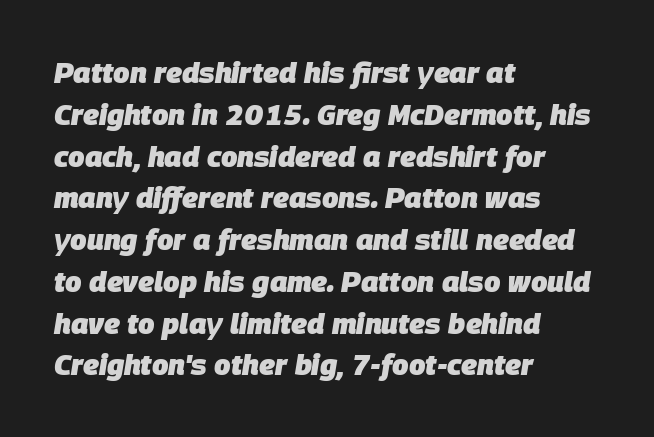
{"italic": "yes", "lean": "right", "slant_degrees": 9, "bold": "yes", "weight": "heavy", "width": "normal", "stroke_contrast": "low", "x_height": "large", "monospaced": "no", "underline": "no", "align": "left", "line_spacing": "normal", "line_spacing_ratio": 1.44, "letter_spacing": "normal", "letter_spacing_em": 0.0, "glyph_px": 29}
